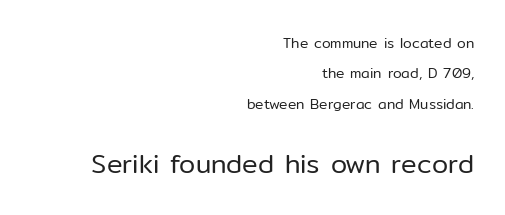
Every character sits straight up, as roman type does. The rendering enlarges the type as you move from the upper chunk to the lower. Nobody touched the tracking dial on this one. Is this a heavy cut? Hardly; it is regular or lighter. Quick note: interline space is abundant.
